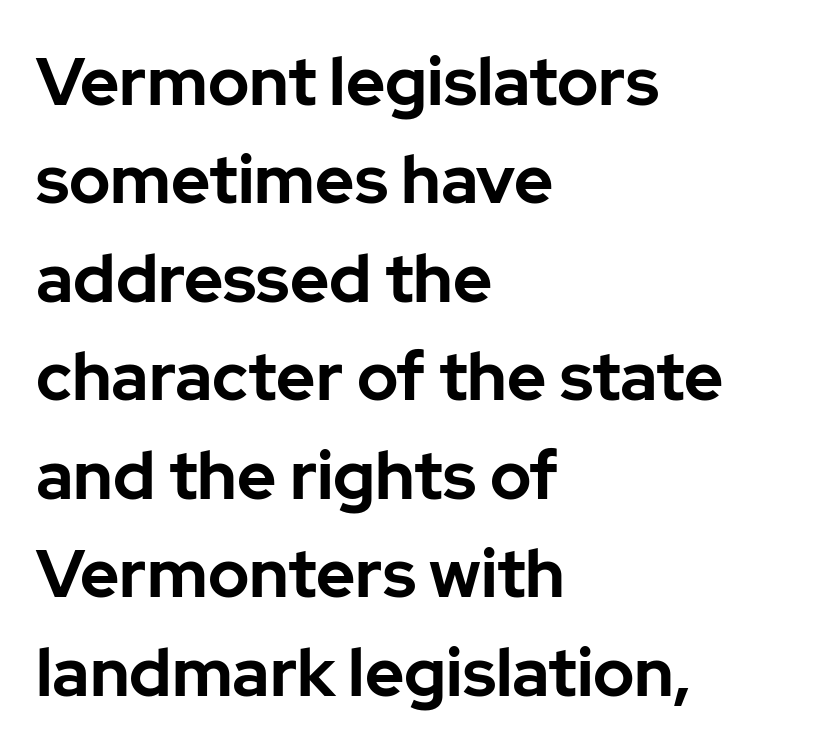
The image shows 67 px bold sans-serif type, upright; set left-aligned, normal line spacing (1.47x), normal letter spacing, not underlined; low stroke contrast and a medium x-height.
